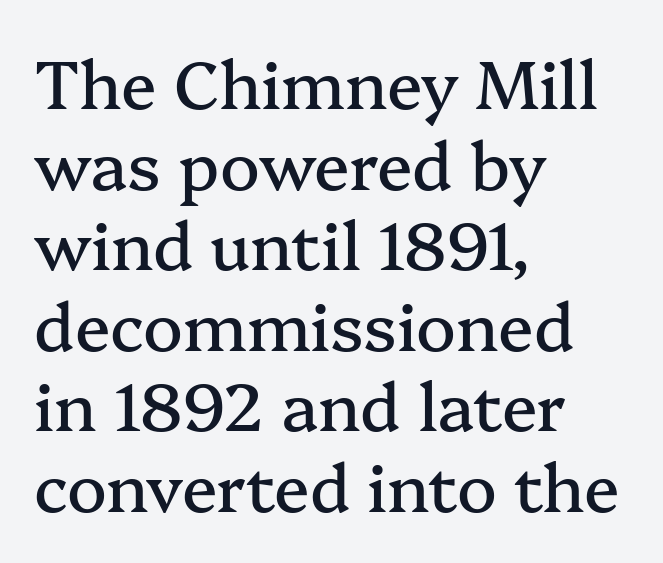
The image shows 66 px serif type, upright; set left-aligned, line spacing 1.22x, normal letter spacing, not underlined; medium stroke contrast and a medium x-height.
